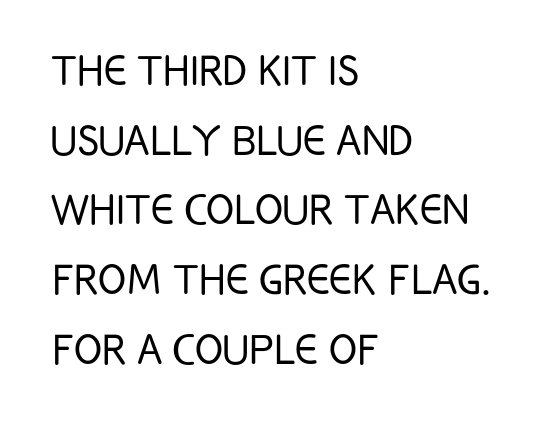
The image shows 52 px light, condensed sans-serif type, upright; set left-aligned, normal line spacing (1.34x), normal letter spacing, not underlined; low stroke contrast and a large x-height.
